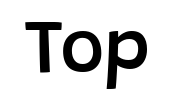
The image shows 76 px semibold sans-serif type, upright; set normal letter spacing, not underlined; low stroke contrast and a large x-height.
